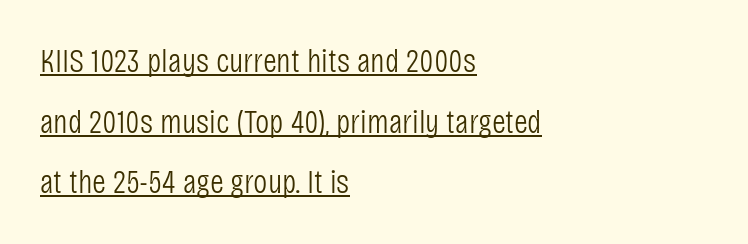
Font category for this specimen: sans-serif. Stem width sits at or under what a default text font uses. Honestly, the underline is the first thing you notice here. Rendered with straight, roman letterforms. There is no visible air inserted between adjacent glyphs.
